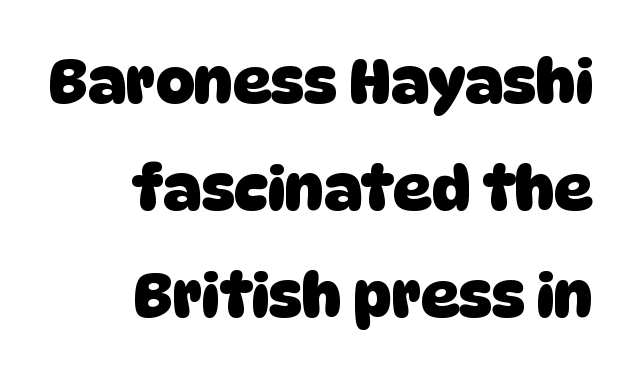
The image shows 60 px heavy sans-serif type; set right-aligned, line spacing 1.78x, normal letter spacing, not underlined; low stroke contrast and a large x-height.
